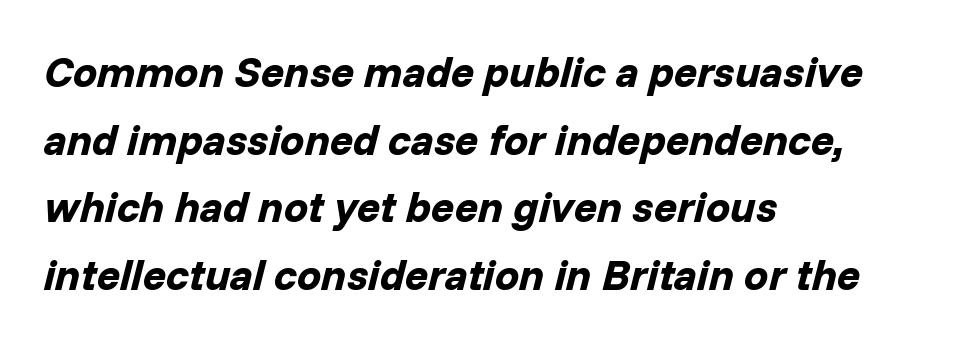
These lines keep a tight, regular rhythm from letter to letter. Spacing verdict: proportional, widths tailored to each character. Rule under the text: the space is simply empty. Yep, that's italic — everything's leaning. A typesetter would call this leading conventional body-copy spacing. Summary of weight: heavy, a full bold.
